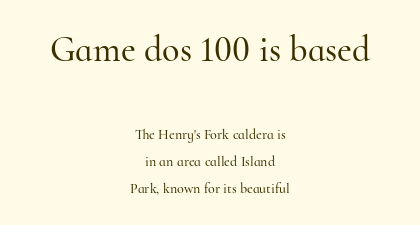
The space directly below the letters is spotless. How would I describe the line gaps? Wide and relaxed. Proportional: the letters do not fall into vertical columns. The more generous point size was reserved for the upper chunk. This is the regular roman posture of the typeface. The type family on display is of the serif kind.
